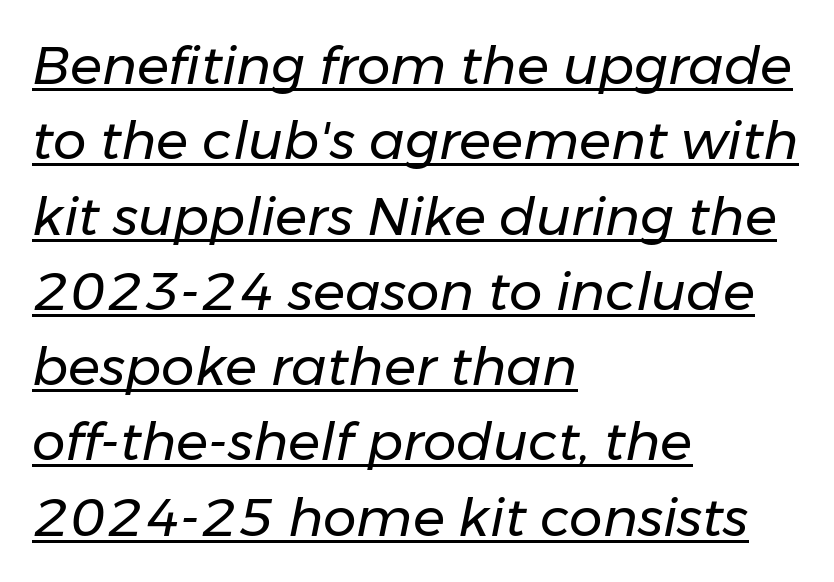
{"italic": "yes", "lean": "right", "slant_degrees": 11, "bold": "no", "weight": "regular", "width": "normal", "stroke_contrast": "low", "x_height": "medium", "monospaced": "no", "underline": "yes", "align": "left", "line_spacing": "normal", "line_spacing_ratio": 1.42, "letter_spacing": "normal", "letter_spacing_em": 0.0, "glyph_px": 53}
